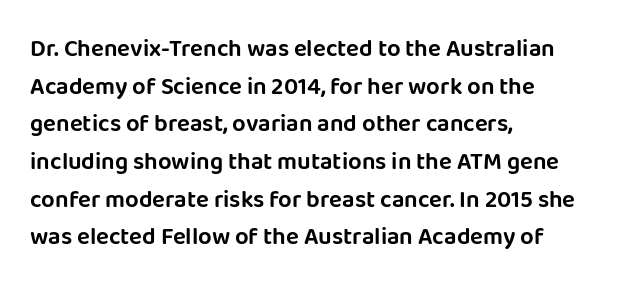
Students, observe: this is what conventionally led text looks like. When letters stand straight like this, we call the style roman or upright. Horizontally, the lines are justified to the leading edge only. The type is set solid horizontally, with unmodified tracking. The baseline area is clear.
